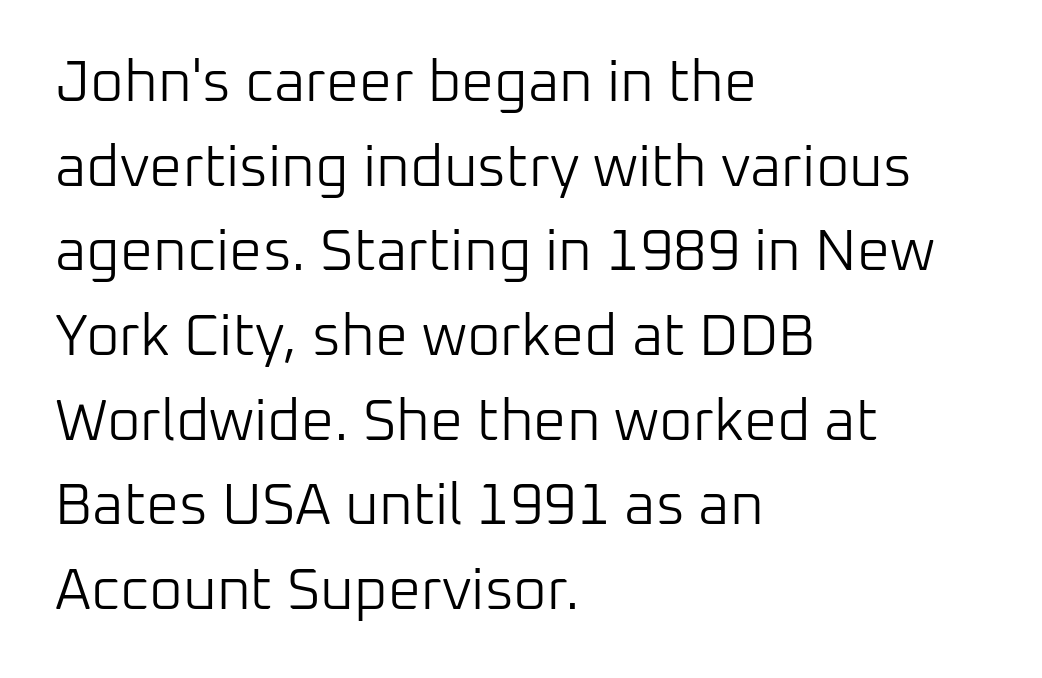
The image shows 58 px light sans-serif type, upright; set left-aligned, normal line spacing (1.46x), normal letter spacing, not underlined; low stroke contrast and a medium x-height.
